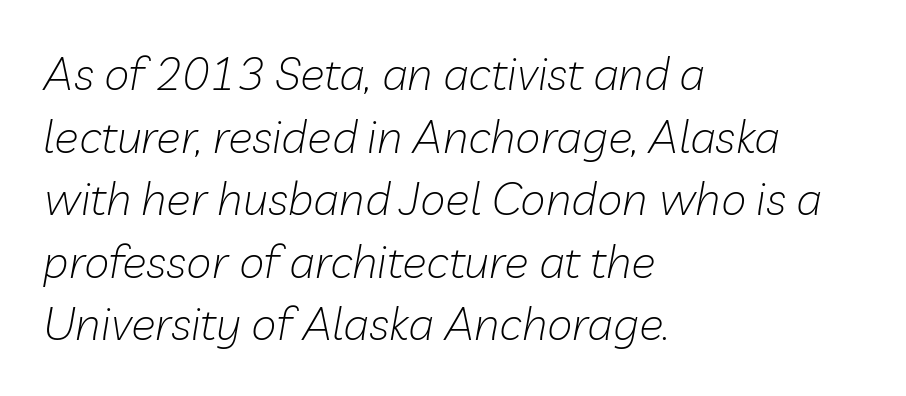
Q: Is the text bold? A: No.
Q: Is the text italic (slanted)? A: Yes, it leans right by about 10 degrees.
Q: Is the text underlined? A: No.
Q: How is the paragraph aligned? A: Left-aligned.
Q: Is the spacing between letters normal or unusually wide? A: Normal.
Q: Is the spacing between lines tight, normal or loose? A: Normal.
Q: Width (condensed, normal, or wide)? A: Normal.
Q: Stroke contrast? A: Low.
Q: x-height? A: Medium.
Q: Monospaced? A: No.
